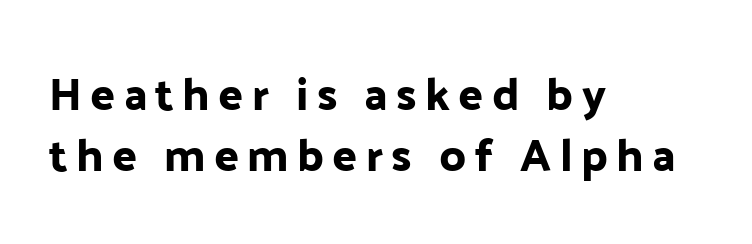
Q: Is the text italic (slanted)? A: No, it is upright.
Q: Is the typeface a serif or a sans-serif typeface? A: Sans-serif.
Q: Is the text underlined? A: No.
Q: How is the paragraph aligned? A: Left-aligned.
Q: Is the spacing between lines tight, normal or loose? A: Normal.
Q: Width (condensed, normal, or wide)? A: Normal.
Q: Stroke contrast? A: Low.
Q: x-height? A: Medium.
Q: Monospaced? A: No.
